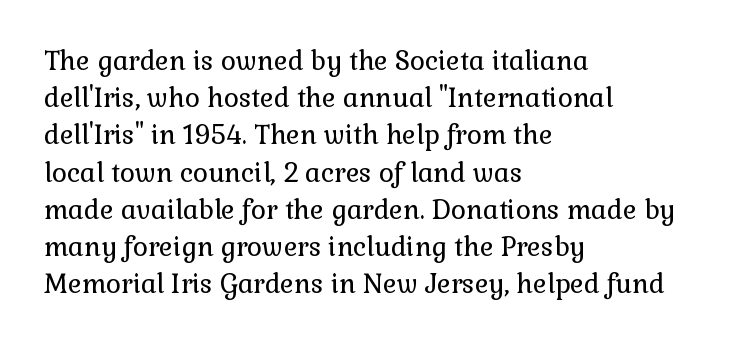
Q: Is the text bold? A: No.
Q: Is the text italic (slanted)? A: No, it is upright.
Q: Is the text underlined? A: No.
Q: How is the paragraph aligned? A: Left-aligned.
Q: Is the spacing between letters normal or unusually wide? A: Normal.
Q: Is the spacing between lines tight, normal or loose? A: Normal.
